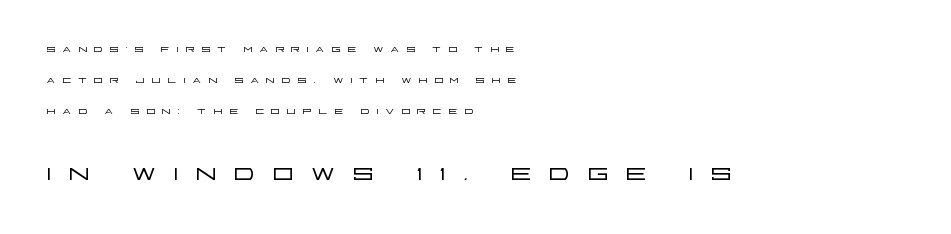
{"serif": "no", "italic": "no", "bold": "no", "weight": "light", "width": "wide", "stroke_contrast": "low", "x_height": "large", "monospaced": "no", "underline": "no", "align": "left", "line_spacing": "loose", "line_spacing_ratio": 2.23, "letter_spacing": "wide", "letter_spacing_em": 0.46, "larger_block": "second", "size_ratio": 2.43, "glyph_px": 34}
